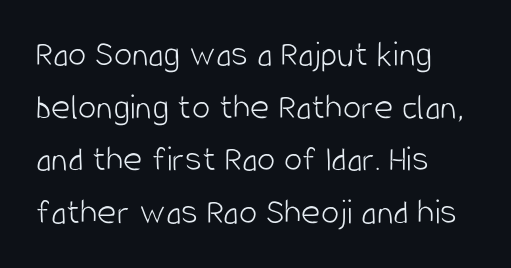
{"serif": "no", "italic": "no", "bold": "no", "weight": "light", "width": "condensed", "stroke_contrast": "low", "x_height": "large", "monospaced": "no", "underline": "no", "align": "left", "line_spacing": "normal", "line_spacing_ratio": 1.42, "letter_spacing": "normal", "letter_spacing_em": 0.0, "glyph_px": 37}
